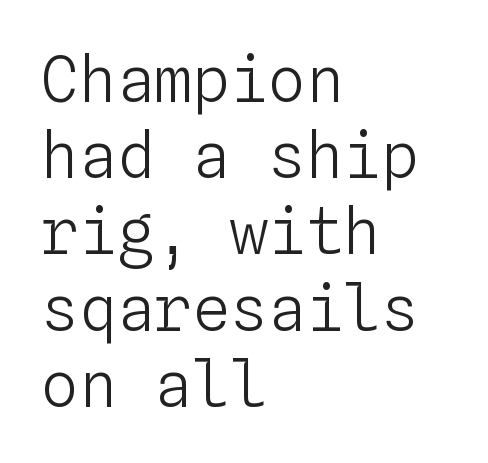
Q: Is the text bold? A: No.
Q: Is the text italic (slanted)? A: No, it is upright.
Q: Is the text underlined? A: No.
Q: How is the paragraph aligned? A: Left-aligned.
Q: Is the spacing between letters normal or unusually wide? A: Normal.
Q: Width (condensed, normal, or wide)? A: Normal.
Q: Stroke contrast? A: Low.
Q: x-height? A: Medium.
Q: Monospaced? A: Yes.
